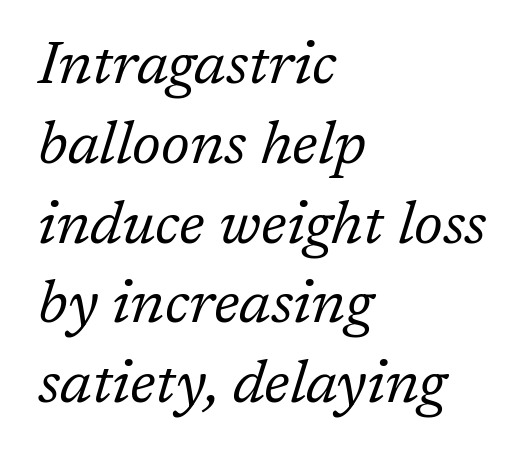
Lines of text with bare space underneath. Notice how descenders clear the ascenders below comfortably — that's standard leading. The cut favours lightness, reaching ordinary text weight at its darkest. Unlike a clean sans, this face finishes its strokes with serifs.
